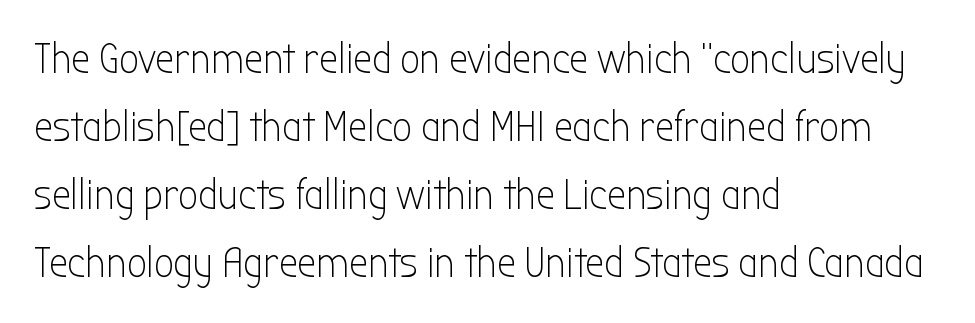
Q: Is the text bold? A: No.
Q: Is the text italic (slanted)? A: No, it is upright.
Q: Is the typeface a serif or a sans-serif typeface? A: Sans-serif.
Q: Is the text underlined? A: No.
Q: How is the paragraph aligned? A: Left-aligned.
Q: Is the spacing between letters normal or unusually wide? A: Normal.
Q: Is the spacing between lines tight, normal or loose? A: Normal.
Q: Width (condensed, normal, or wide)? A: Condensed.
Q: Stroke contrast? A: Low.
Q: x-height? A: Medium.
Q: Monospaced? A: No.
